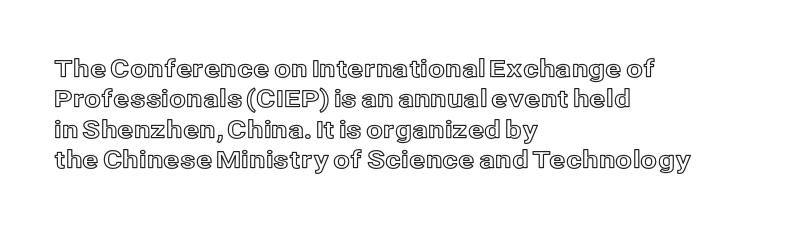
The image shows 24 px text type, upright; set left-aligned, normal line spacing (1.27x), normal letter spacing, not underlined.
